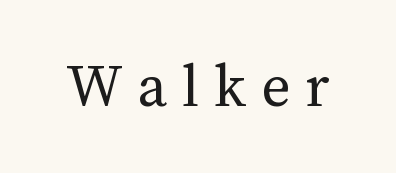
{"italic": "no", "bold": "no", "weight": "regular", "width": "normal", "stroke_contrast": "medium", "x_height": "medium", "monospaced": "no", "underline": "no", "letter_spacing": "wide", "letter_spacing_em": 0.23, "glyph_px": 64}
